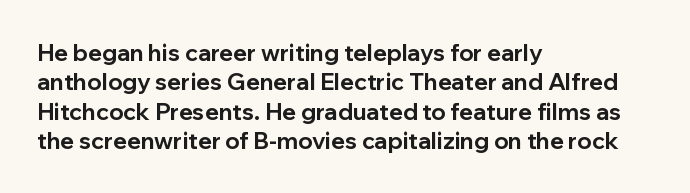
In terms of posture, this sample is upright. Whoever set this chose a conventional vertical rhythm. The space directly below the letters is spotless. A typesetter would call this zero additional tracking.
